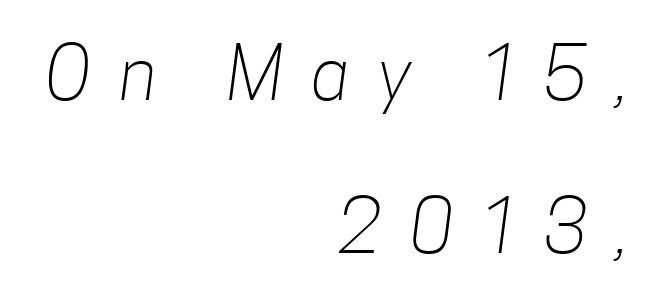
The image shows 73 px light, condensed sans-serif type; set right-aligned, loose line spacing (2.09x), unusually wide letter spacing (+0.39 em), not underlined; low stroke contrast and a medium x-height.
